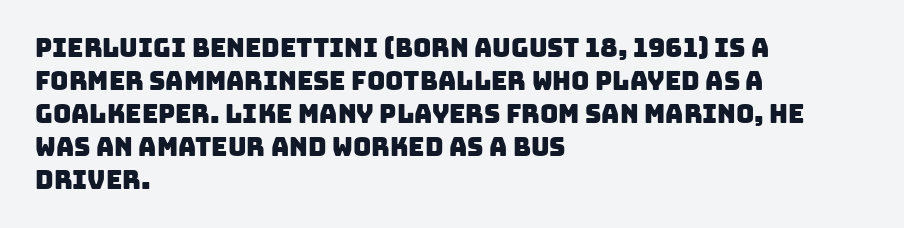
Q: Is the text underlined? A: No.
Q: How is the paragraph aligned? A: Left-aligned.
Q: Is the spacing between letters normal or unusually wide? A: Normal.
Q: Is the spacing between lines tight, normal or loose? A: Normal.
